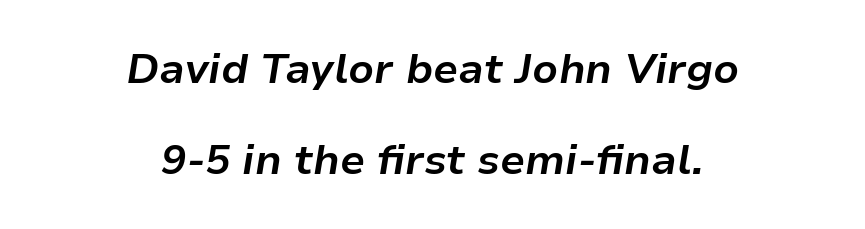
The image shows 42 px bold type, italic (leaning right); set centered, loose line spacing (2.16x), normal letter spacing, not underlined; low stroke contrast and a medium x-height.
